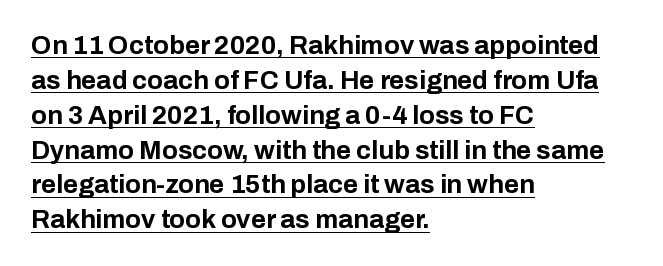
{"italic": "no", "bold": "yes", "underline": "yes", "align": "left", "line_spacing": "normal", "line_spacing_ratio": 1.34, "letter_spacing": "normal", "letter_spacing_em": 0.0, "glyph_px": 26}
